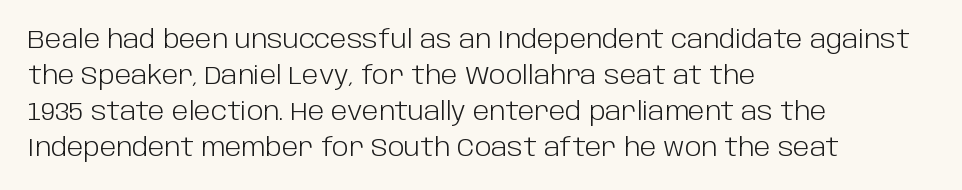
{"italic": "no", "bold": "no", "underline": "no", "align": "left", "line_spacing": "normal", "line_spacing_ratio": 1.44, "letter_spacing": "normal", "letter_spacing_em": 0.0, "glyph_px": 25}
